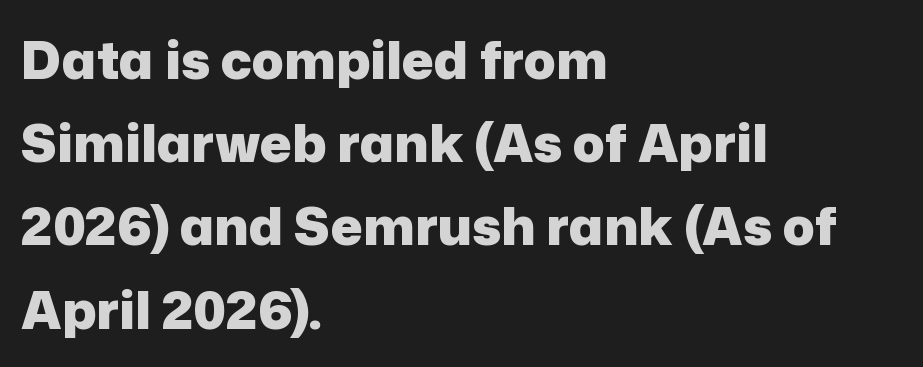
Q: Is the text bold? A: Yes.
Q: Is the text italic (slanted)? A: No, it is upright.
Q: Is the typeface a serif or a sans-serif typeface? A: Sans-serif.
Q: Is the text underlined? A: No.
Q: How is the paragraph aligned? A: Left-aligned.
Q: Is the spacing between letters normal or unusually wide? A: Normal.
Q: Is the spacing between lines tight, normal or loose? A: Normal.
Q: Width (condensed, normal, or wide)? A: Normal.
Q: Stroke contrast? A: Low.
Q: x-height? A: Medium.
Q: Monospaced? A: No.
